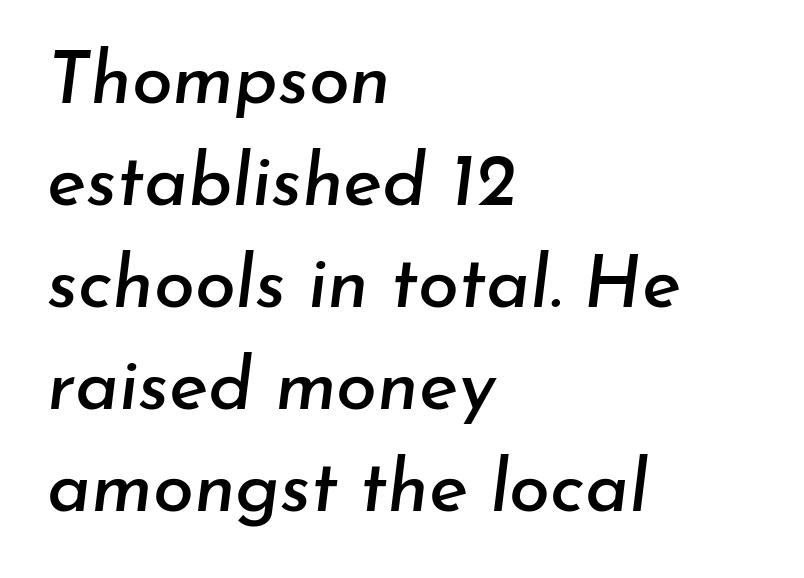
The rendering keeps characters at their native spacing. Each new line begins a customary step beneath the previous one. No word sits above an underline. Proportional: the letters do not fall into vertical columns. Line beginnings align vertically; line endings do not. The rendering applies a slant to the glyphs.
